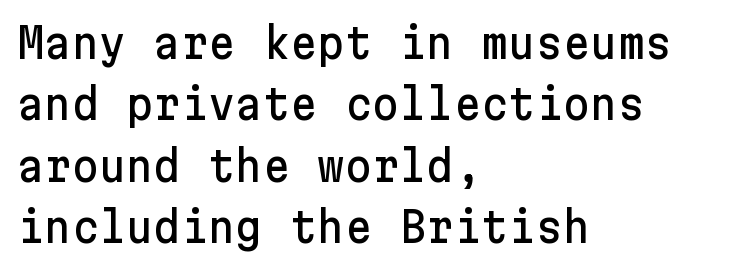
The image shows 42 px sans-serif type, upright; set left-aligned, normal line spacing (1.46x), normal letter spacing, not underlined; low stroke contrast and a medium x-height.
